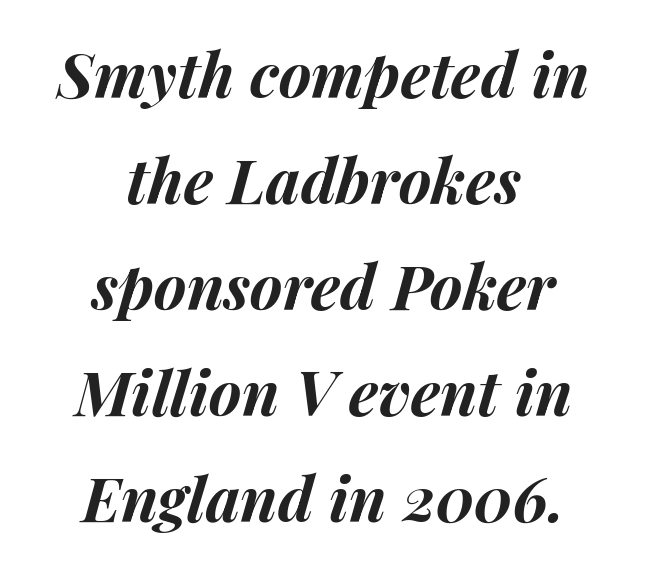
{"italic": "yes", "lean": "right", "slant_degrees": 14, "bold": "yes", "weight": "bold", "width": "normal", "stroke_contrast": "medium", "x_height": "medium", "monospaced": "no", "underline": "no", "align": "center", "line_spacing_ratio": 1.71, "letter_spacing": "normal", "letter_spacing_em": 0.0, "glyph_px": 62}
